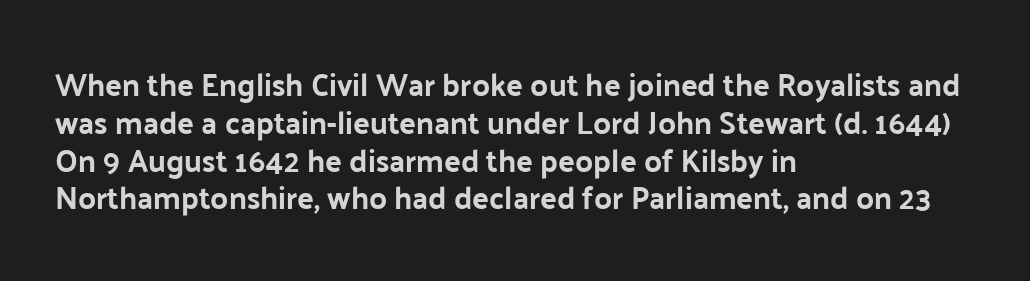
{"serif": "no", "italic": "no", "bold": "yes", "weight": "bold", "width": "normal", "stroke_contrast": "low", "x_height": "medium", "monospaced": "no", "underline": "no", "align": "left", "line_spacing_ratio": 1.22, "letter_spacing": "normal", "letter_spacing_em": 0.0, "glyph_px": 31}
